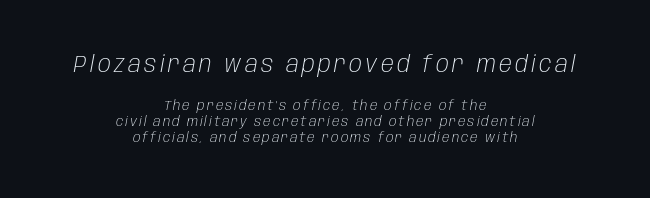
These lines were composed using italics. The font sits on the lighter half of the weight spectrum, regular included. The rendering shrinks the type as you move from the upper chunk to the lower. Baseline-to-baseline distance is barely more than the letter height. The words here are not underlined.
